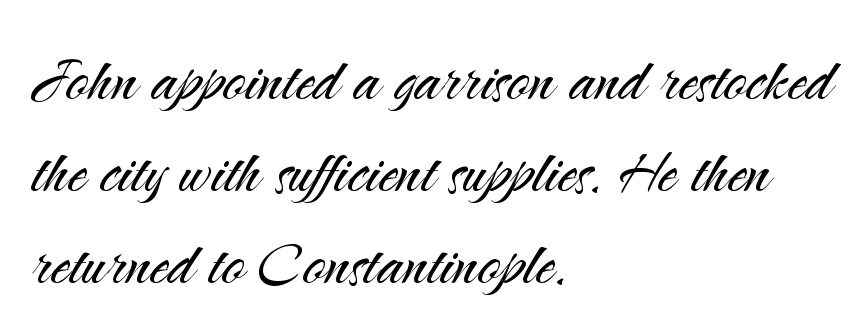
The image shows 76 px light sans-serif type; set left-aligned, line spacing 1.21x, normal letter spacing, not underlined; medium stroke contrast and a small x-height.
